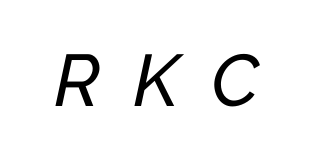
{"italic": "yes", "lean": "right", "slant_degrees": 12, "width": "normal", "stroke_contrast": "low", "x_height": "medium", "monospaced": "no", "underline": "no", "letter_spacing": "wide", "letter_spacing_em": 0.45, "glyph_px": 73}
